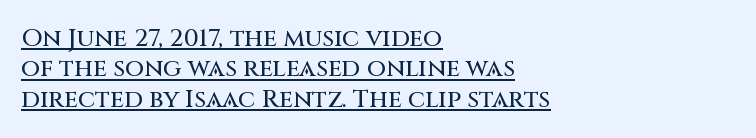
The image shows 25 px text type, upright; set left-aligned, line spacing 1.22x, normal letter spacing, underlined.
